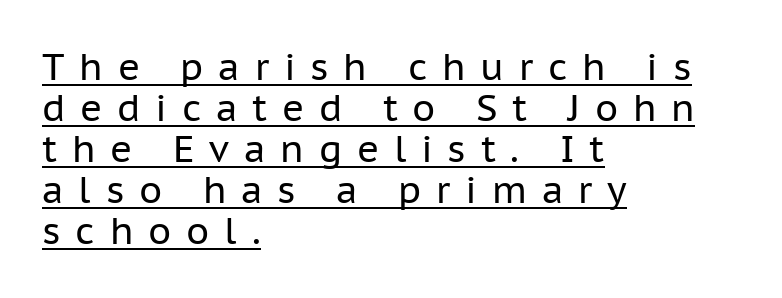
{"serif": "no", "italic": "no", "bold": "no", "weight": "regular", "width": "normal", "stroke_contrast": "low", "x_height": "medium", "monospaced": "no", "underline": "yes", "align": "left", "line_spacing": "tight", "line_spacing_ratio": 1.11, "letter_spacing": "wide", "letter_spacing_em": 0.4, "glyph_px": 37}
